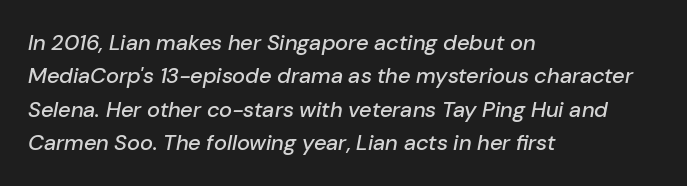
The image shows 22 px text type, italic (leaning right); set left-aligned, normal line spacing (1.52x), normal letter spacing, not underlined.
